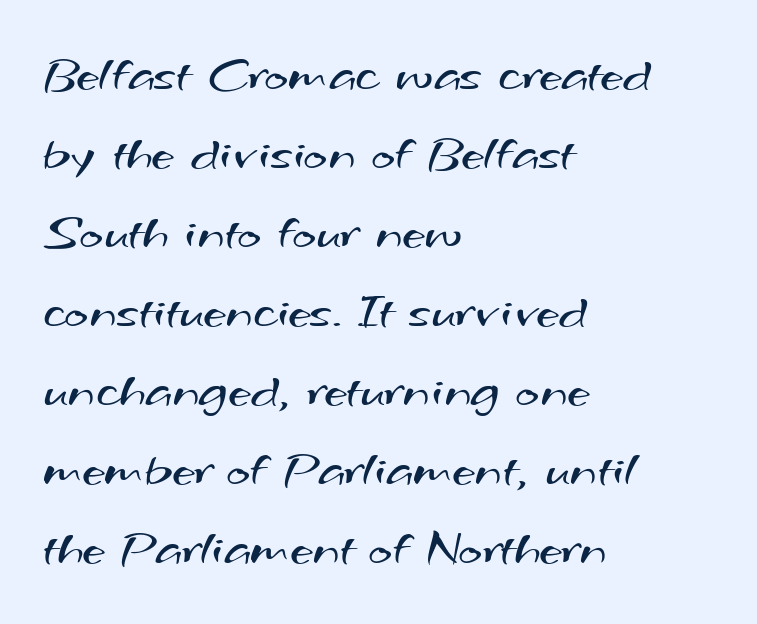
Compared with a typical body face, this is equally light or lighter still. Just letters on the line, the space beneath them empty. Varying glyph widths throughout — classic text-font behaviour. How would I describe the line gaps? Plain and ordinary. Between one letter and the next there's only the usual sliver of space.
